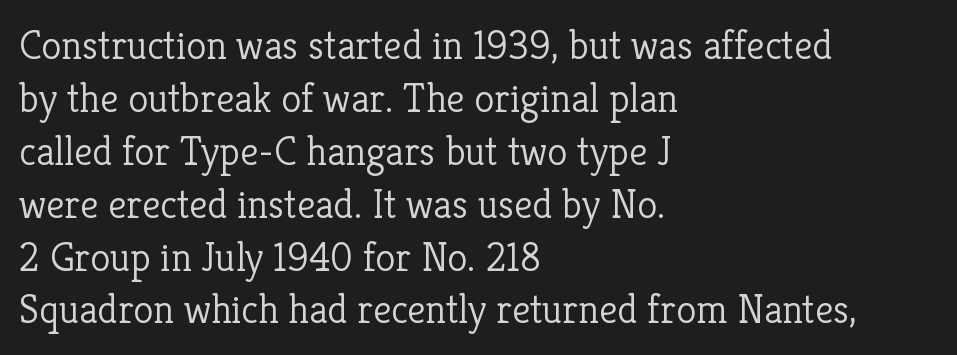
Q: Is the text bold? A: No.
Q: Is the text italic (slanted)? A: No, it is upright.
Q: Is the typeface a serif or a sans-serif typeface? A: Serif.
Q: Is the text underlined? A: No.
Q: How is the paragraph aligned? A: Left-aligned.
Q: Is the spacing between letters normal or unusually wide? A: Normal.
Q: Is the spacing between lines tight, normal or loose? A: Normal.
Q: Width (condensed, normal, or wide)? A: Normal.
Q: Stroke contrast? A: Low.
Q: x-height? A: Medium.
Q: Monospaced? A: No.
